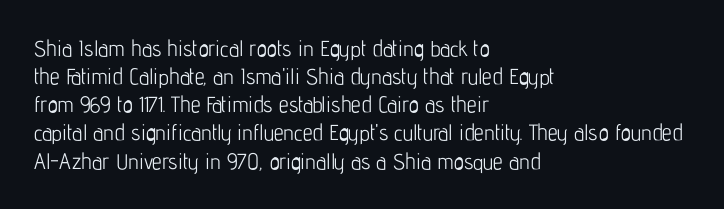
{"italic": "no", "bold": "no", "underline": "no", "align": "left", "line_spacing": "normal", "line_spacing_ratio": 1.28, "letter_spacing": "normal", "letter_spacing_em": 0.0, "glyph_px": 22}
